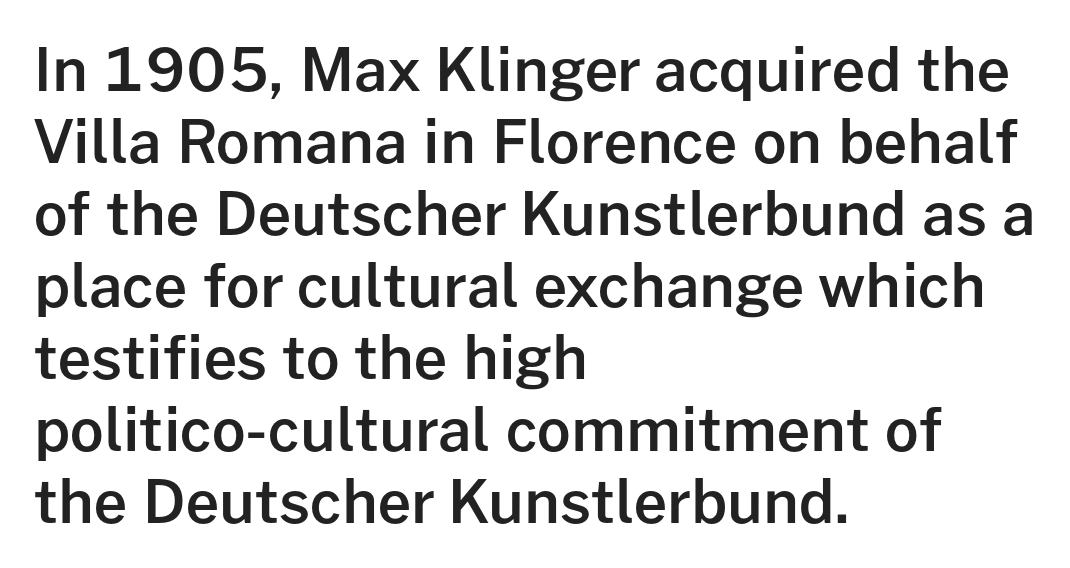
The image shows 59 px semibold sans-serif type, upright; set left-aligned, line spacing 1.22x, normal letter spacing, not underlined; low stroke contrast and a medium x-height.
